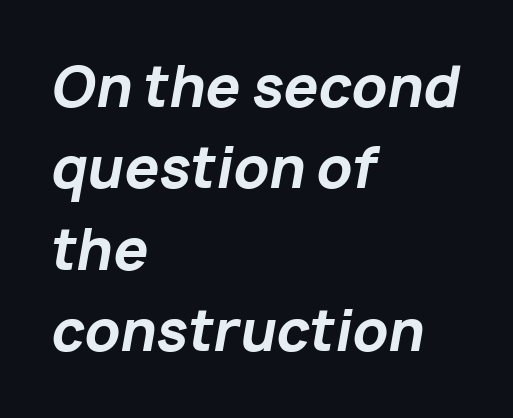
Plain, unruled lines of type. Proportional: the letters do not fall into vertical columns. The passage shown is emphatically bold. A typesetter would call this zero additional tracking. Vertically, the passage feels balanced, rows spaced as you'd expect. The ragged edge is on the right, which tells us the setting is flush left.
